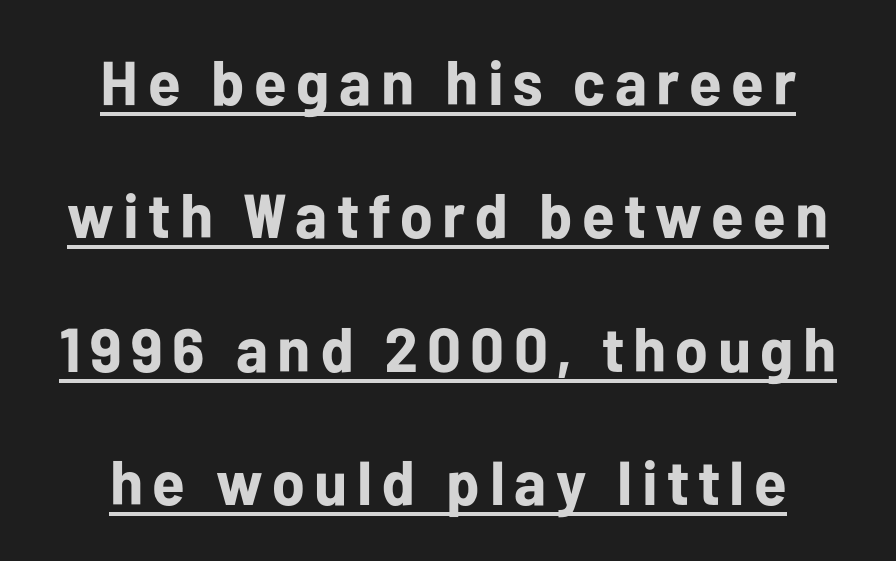
The typeface chosen for these lines omits serifs. The string is rendered with underlining switched on. Rows of type keep a wide berth in the vertical direction. A typesetter would call this proportional, since set widths differ per character.
